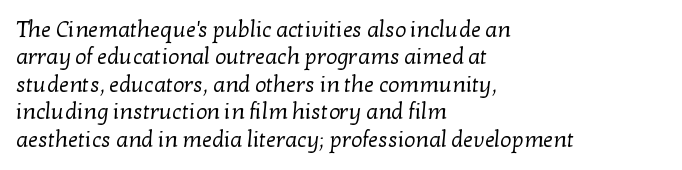
Q: Is the text bold? A: No.
Q: Is the text underlined? A: No.
Q: How is the paragraph aligned? A: Left-aligned.
Q: Is the spacing between letters normal or unusually wide? A: Normal.
Q: Is the spacing between lines tight, normal or loose? A: Normal.
